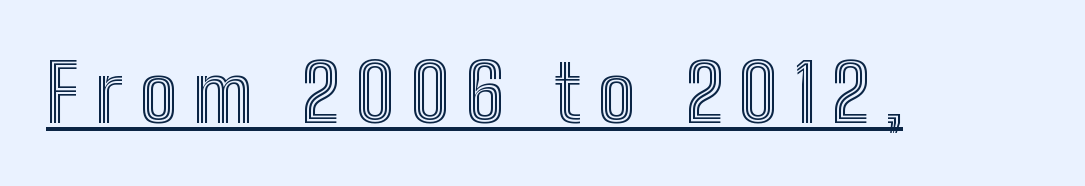
{"italic": "no", "width": "condensed", "x_height": "medium", "monospaced": "no", "underline": "yes", "letter_spacing": "wide", "letter_spacing_em": 0.21, "glyph_px": 78}
